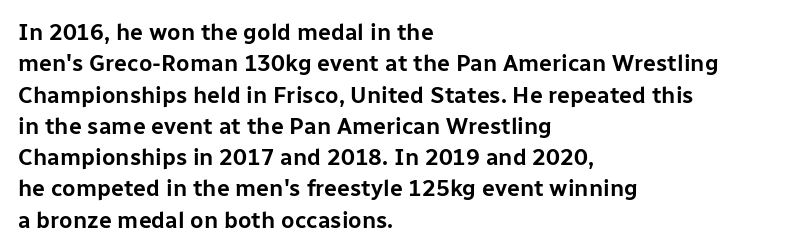
{"italic": "no", "underline": "no", "align": "left", "line_spacing": "normal", "line_spacing_ratio": 1.36, "letter_spacing": "normal", "letter_spacing_em": 0.0, "glyph_px": 23}
